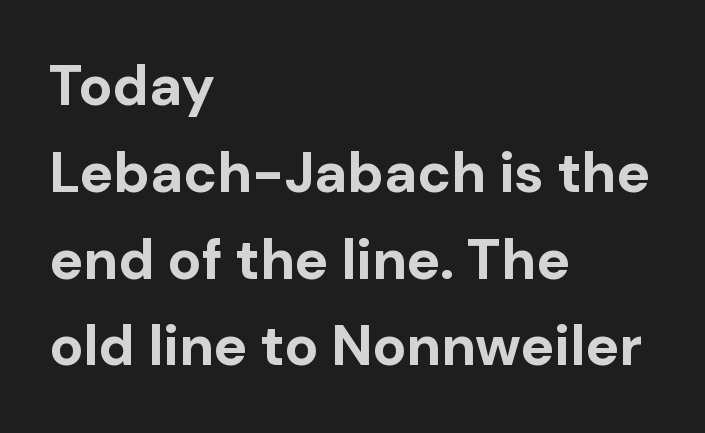
Q: Is the text bold? A: Yes.
Q: Is the text italic (slanted)? A: No, it is upright.
Q: Is the typeface a serif or a sans-serif typeface? A: Sans-serif.
Q: Is the text underlined? A: No.
Q: How is the paragraph aligned? A: Left-aligned.
Q: Is the spacing between letters normal or unusually wide? A: Normal.
Q: Is the spacing between lines tight, normal or loose? A: Normal.
Q: Width (condensed, normal, or wide)? A: Normal.
Q: Stroke contrast? A: Low.
Q: x-height? A: Medium.
Q: Monospaced? A: No.
